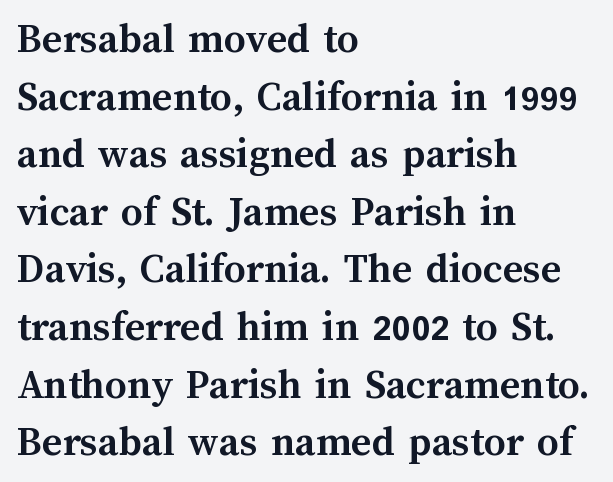
Upright lettering throughout. Layout note: lines flush left. Nothing unusual about the tracking: characters are spaced as the font intends. Weight check: bold — yes, fully. Clear beneath every line of the passage. Horizontal bands of white between lines are of average thickness.
